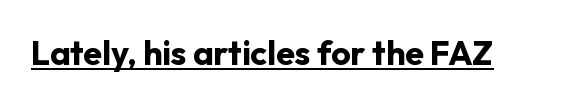
Q: Is the text bold? A: Yes.
Q: Is the text italic (slanted)? A: No, it is upright.
Q: Is the typeface a serif or a sans-serif typeface? A: Sans-serif.
Q: Is the text underlined? A: Yes.
Q: Is the spacing between letters normal or unusually wide? A: Normal.
Q: Width (condensed, normal, or wide)? A: Normal.
Q: Stroke contrast? A: Low.
Q: x-height? A: Medium.
Q: Monospaced? A: No.
